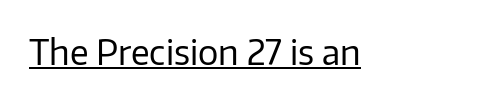
{"serif": "no", "italic": "no", "bold": "no", "weight": "regular", "width": "normal", "stroke_contrast": "low", "x_height": "medium", "monospaced": "no", "underline": "yes", "letter_spacing": "normal", "letter_spacing_em": 0.0, "glyph_px": 34}
